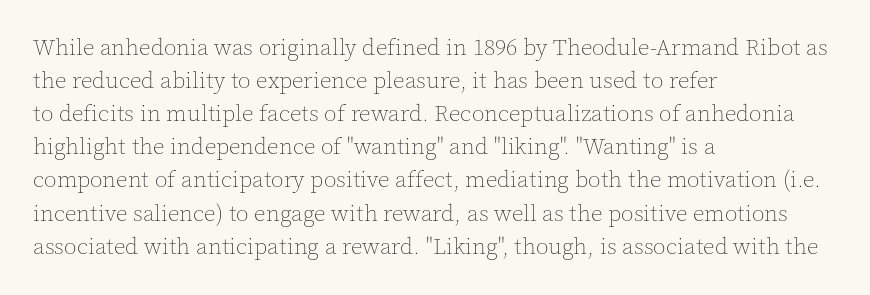
{"italic": "no", "bold": "no", "underline": "no", "align": "left", "line_spacing": "normal", "line_spacing_ratio": 1.44, "letter_spacing": "normal", "letter_spacing_em": 0.0, "glyph_px": 23}
